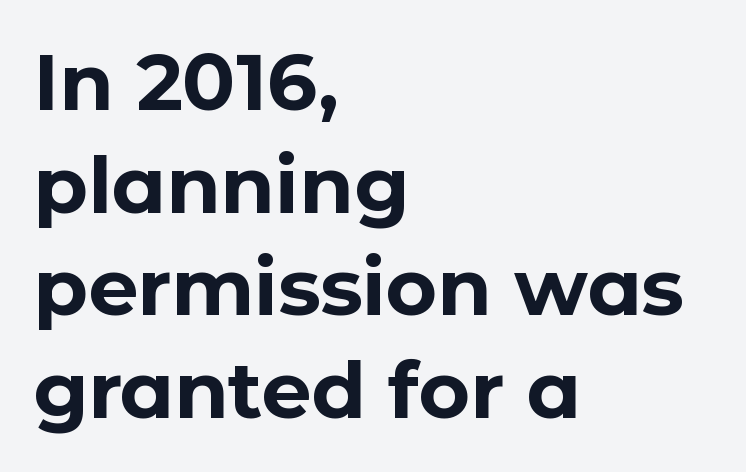
The strip under each line holds only bare page. The line-height multiplier appears to be the usual default. Spacing verdict: proportional, widths tailored to each character. In CSS terms this would be text-align: left. The type sits square on the baseline with zero lean. A typesetter would label this face a sans.
